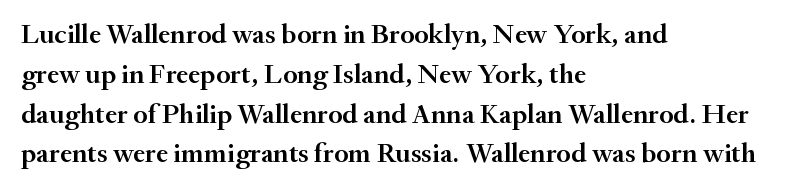
The type is set solid horizontally, with unmodified tracking. Evenly set lines give the paragraph a standard silhouette. Looks like regular typesetting: each glyph gets only the width it needs. The designer went with a serif here, giving each stem small feet. Letters rest on an invisible, unmarked baseline.
